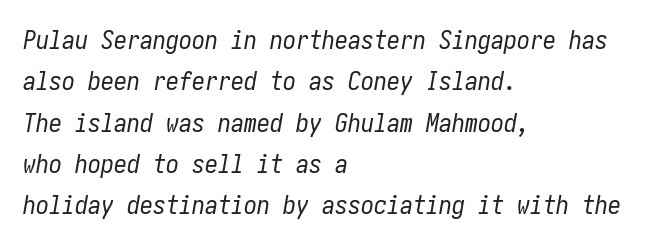
The image shows 26 px text type, italic (leaning right); set left-aligned, normal line spacing (1.59x), normal letter spacing, not underlined.
